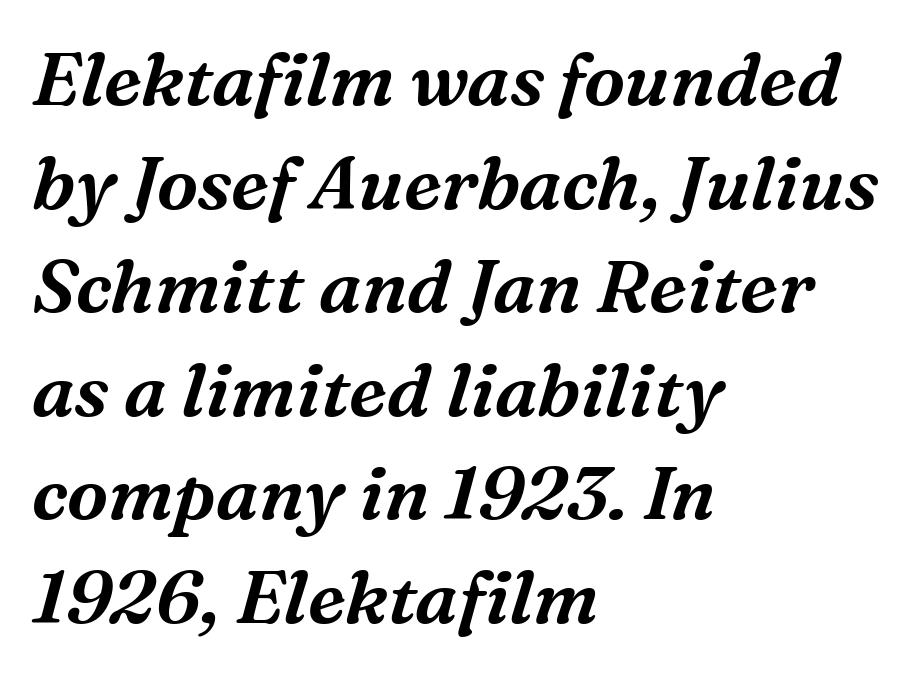
Teacher's note: observe the even left margin — that is flush-left alignment. Each word holds together tightly as a unit, with standard inter-letter gaps. These lines are rendered in a variable-pitch font. Evenly set lines give the paragraph a standard silhouette.
